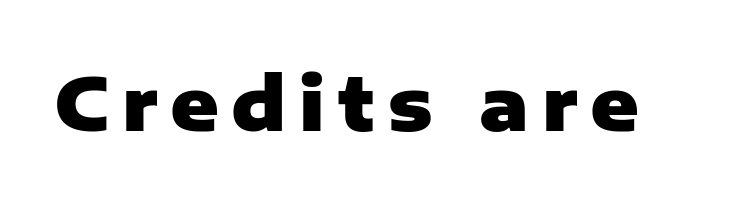
The image shows 74 px heavy sans-serif type, upright; set not underlined; low stroke contrast and a medium x-height.
